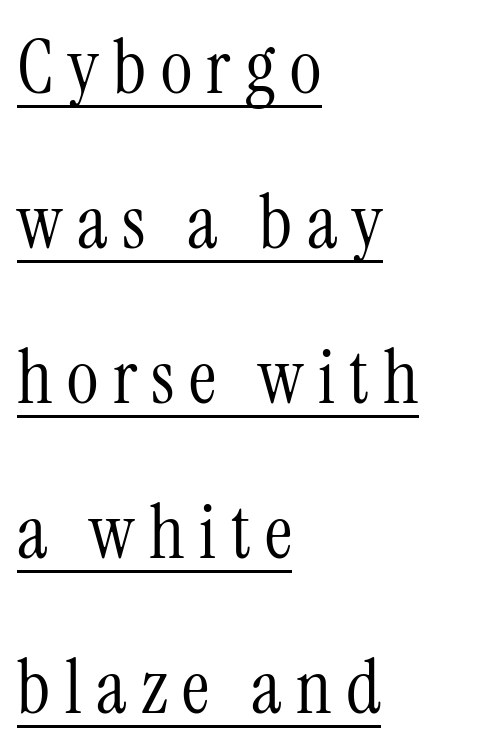
Caption: face not bold, strokes unweighted. Varying glyph widths throughout — classic text-font behaviour. The passage is arranged the way most books set body copy — flush left. The type family on display is of the serif kind. This block would shrink considerably if given ordinary leading; it's expanded now.
